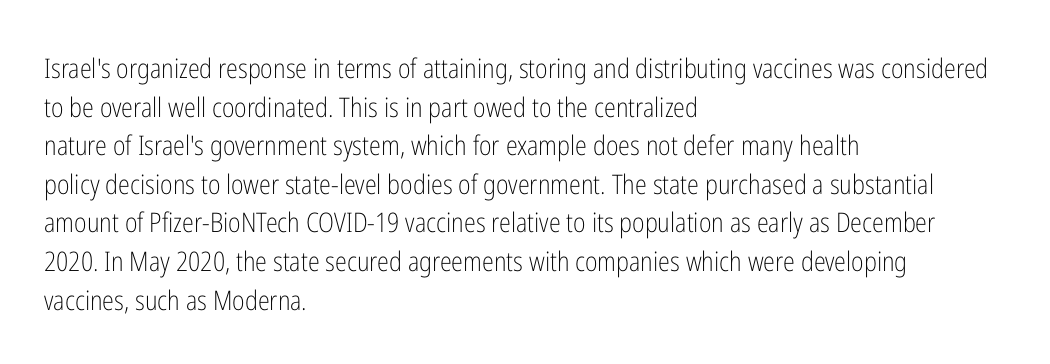
The image shows 27 px text type, upright; set left-aligned, normal line spacing (1.43x), normal letter spacing, not underlined.
